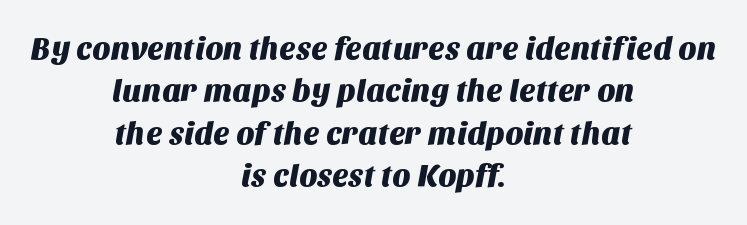
Underline: absent. This block has exactly the height ordinary leading produces. The paragraph shown floats in the horizontal middle. Letter spacing: default. Is this a fixed-width face? No — the glyphs have proportional, varying widths.
